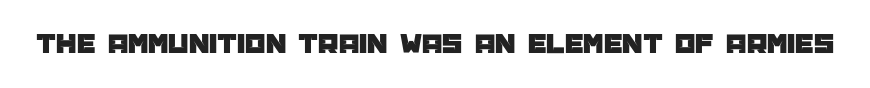
{"serif": "no", "italic": "no", "width": "normal", "stroke_contrast": "low", "x_height": "large", "monospaced": "no", "underline": "no", "letter_spacing": "normal", "letter_spacing_em": 0.0, "glyph_px": 29}
